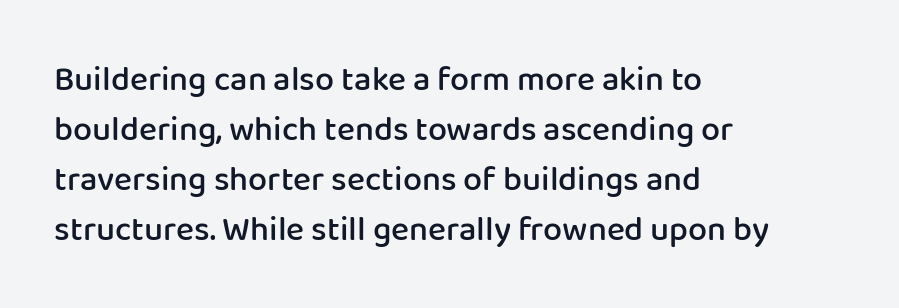
The image shows 34 px semibold sans-serif type, upright; set left-aligned, normal line spacing (1.47x), normal letter spacing, not underlined; low stroke contrast and a medium x-height.
